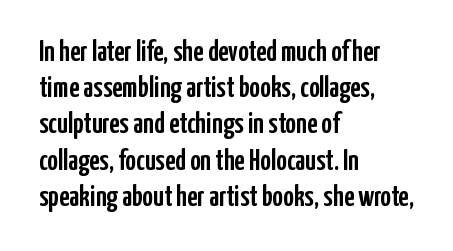
{"serif": "no", "italic": "no", "width": "condensed", "stroke_contrast": "low", "x_height": "medium", "monospaced": "no", "underline": "no", "align": "left", "line_spacing": "normal", "line_spacing_ratio": 1.25, "letter_spacing": "normal", "letter_spacing_em": 0.0, "glyph_px": 29}
